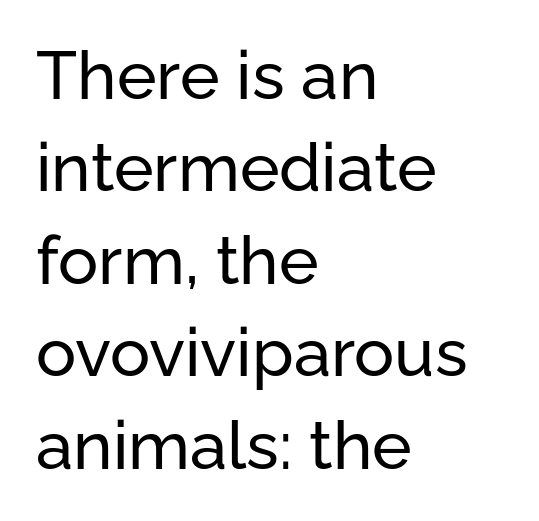
Q: Is the text italic (slanted)? A: No, it is upright.
Q: Is the typeface a serif or a sans-serif typeface? A: Sans-serif.
Q: Is the text underlined? A: No.
Q: How is the paragraph aligned? A: Left-aligned.
Q: Is the spacing between letters normal or unusually wide? A: Normal.
Q: Is the spacing between lines tight, normal or loose? A: Normal.
Q: Width (condensed, normal, or wide)? A: Normal.
Q: Stroke contrast? A: Low.
Q: x-height? A: Medium.
Q: Monospaced? A: No.
